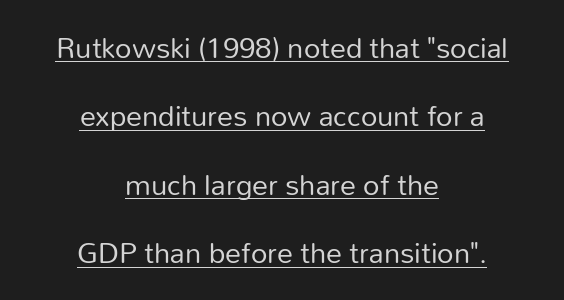
Q: Is the text bold? A: No.
Q: Is the text italic (slanted)? A: No, it is upright.
Q: Is the typeface a serif or a sans-serif typeface? A: Sans-serif.
Q: Is the text underlined? A: Yes.
Q: How is the paragraph aligned? A: Centered.
Q: Is the spacing between letters normal or unusually wide? A: Normal.
Q: Is the spacing between lines tight, normal or loose? A: Loose.
Q: Width (condensed, normal, or wide)? A: Normal.
Q: Stroke contrast? A: Low.
Q: x-height? A: Medium.
Q: Monospaced? A: No.
